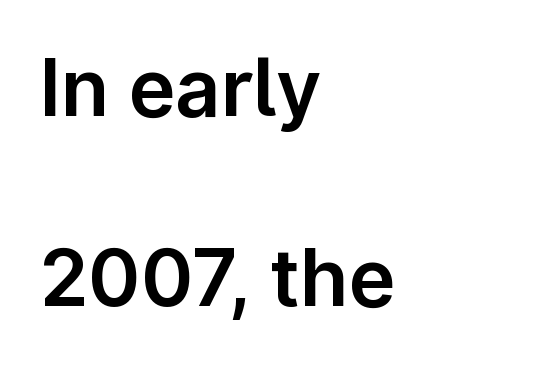
Q: Is the text italic (slanted)? A: No, it is upright.
Q: Is the typeface a serif or a sans-serif typeface? A: Sans-serif.
Q: Is the text underlined? A: No.
Q: How is the paragraph aligned? A: Left-aligned.
Q: Is the spacing between letters normal or unusually wide? A: Normal.
Q: Is the spacing between lines tight, normal or loose? A: Loose.
Q: Width (condensed, normal, or wide)? A: Normal.
Q: Stroke contrast? A: Low.
Q: x-height? A: Medium.
Q: Monospaced? A: No.
